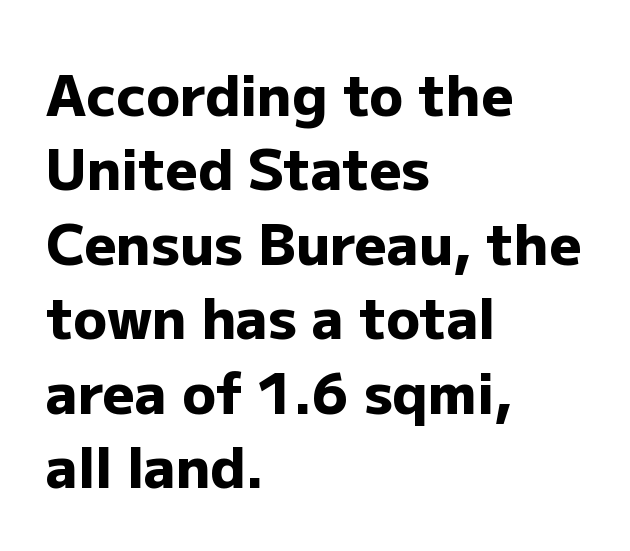
Q: Is the text bold? A: Yes.
Q: Is the text italic (slanted)? A: No, it is upright.
Q: Is the typeface a serif or a sans-serif typeface? A: Sans-serif.
Q: Is the text underlined? A: No.
Q: How is the paragraph aligned? A: Left-aligned.
Q: Is the spacing between letters normal or unusually wide? A: Normal.
Q: Is the spacing between lines tight, normal or loose? A: Normal.
Q: Width (condensed, normal, or wide)? A: Normal.
Q: Stroke contrast? A: Low.
Q: x-height? A: Medium.
Q: Monospaced? A: No.
